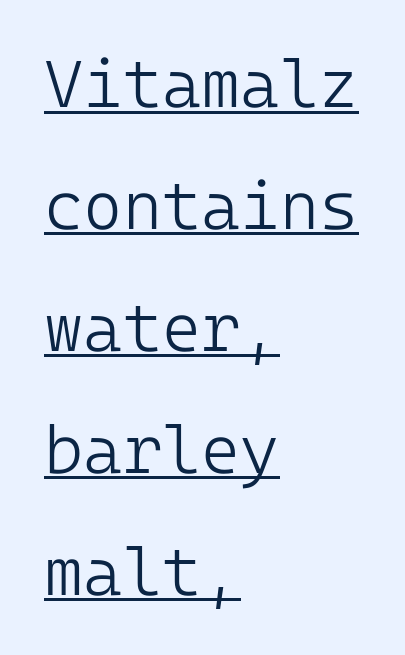
The image shows 67 px light sans-serif type, upright; set left-aligned, line spacing 1.82x, normal letter spacing, underlined; low stroke contrast and a medium x-height.
